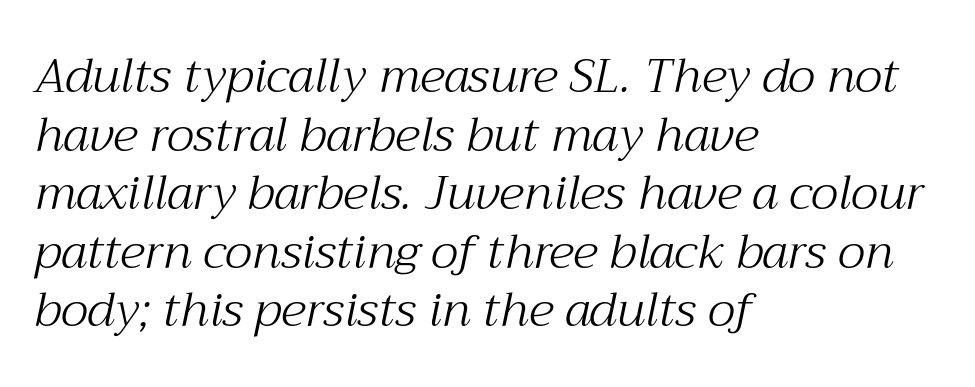
Plain, unruled lines of type. The setting favours the left margin, as ordinary paragraphs usually do. Each letter's strokes conclude with small projecting serifs. Looks like regular typesetting: each glyph gets only the width it needs. The letterforms sit shoulder to shoulder at normal distance. The face looks like a standard text weight, possibly lighter.
